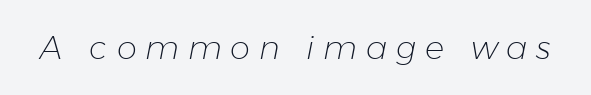
{"italic": "yes", "lean": "right", "slant_degrees": 11, "bold": "no", "weight": "light", "width": "normal", "stroke_contrast": "low", "x_height": "medium", "monospaced": "no", "underline": "no", "letter_spacing": "wide", "letter_spacing_em": 0.27, "glyph_px": 32}
